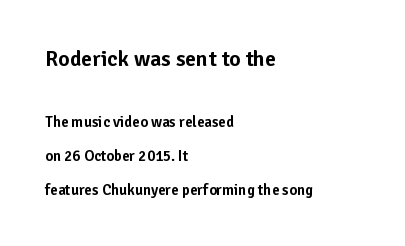
The image shows 22 px text type, upright; set left-aligned, loose line spacing (2.26x), normal letter spacing, not underlined; the first (top) block is 1.47x larger.
